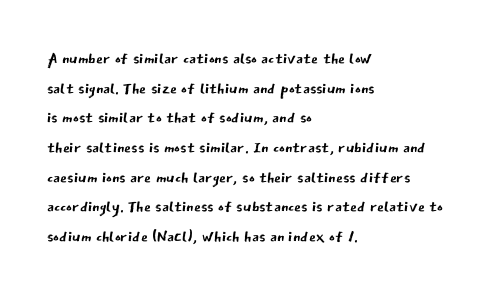
Unmarked baselines from the first word to the last. The designer left line spacing at the default. The rendering anchors every line to the left-hand side. The gaps between neighbouring characters are ordinary and unremarkable. The type sits square on the baseline with zero lean.
